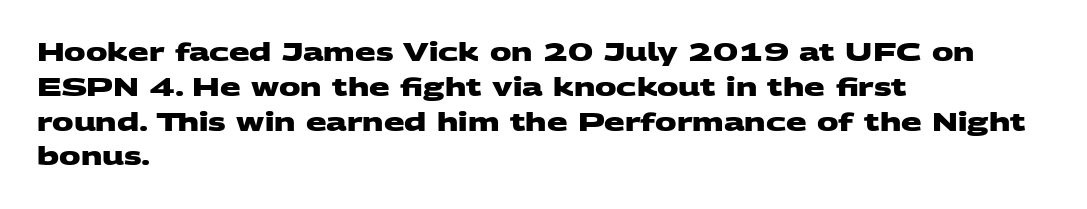
Casual observation: everything's shoved over to the left. The horizontal fit of the characters is conventional and even. The characters look thick and weighty, a clear bold. The zone under the glyphs is completely vacant. Notice how descenders clear the ascenders below comfortably — that's standard leading.
